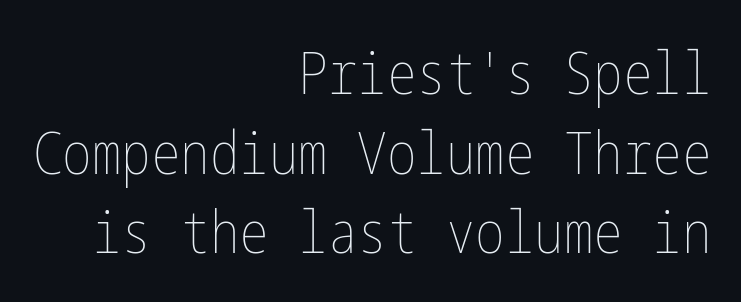
Q: Is the text bold? A: No.
Q: Is the text italic (slanted)? A: No, it is upright.
Q: Is the text underlined? A: No.
Q: How is the paragraph aligned? A: Right-aligned.
Q: Is the spacing between letters normal or unusually wide? A: Normal.
Q: Is the spacing between lines tight, normal or loose? A: Normal.
Q: Width (condensed, normal, or wide)? A: Condensed.
Q: Stroke contrast? A: Low.
Q: x-height? A: Medium.
